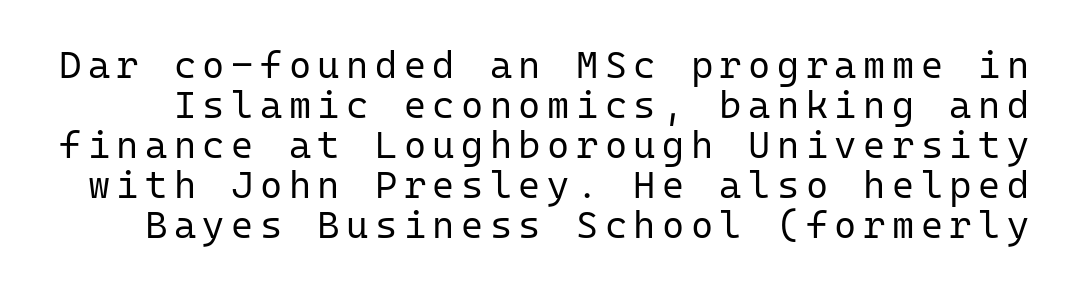
The image shows 38 px regular-weight sans-serif type, upright, monospaced; set tight line spacing (1.05x), not underlined; low stroke contrast and a medium x-height.
